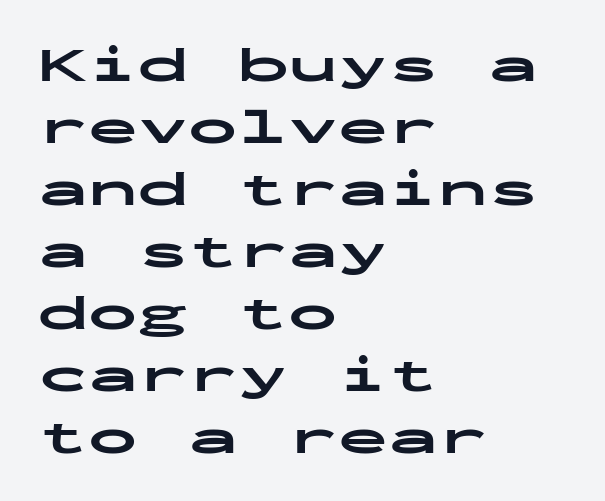
Nobody touched the tracking dial on this one. Bare-footed words on every line. Posture: straight, roman, zero tilt. Reading down the block, your eye returns to a fixed left position each line. Thick stems and heavy bowls — unmistakably bold.
